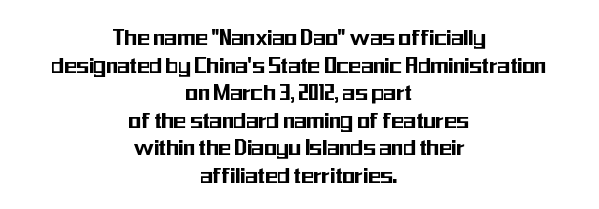
The image shows 26 px text type, upright; set centered, tight line spacing (1.06x), normal letter spacing, not underlined.
